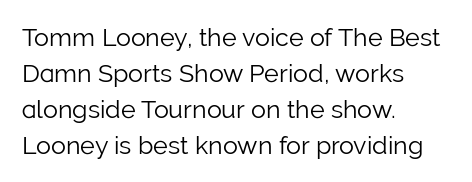
The image shows 25 px text type, upright; set left-aligned, normal line spacing (1.44x), normal letter spacing, not underlined.
